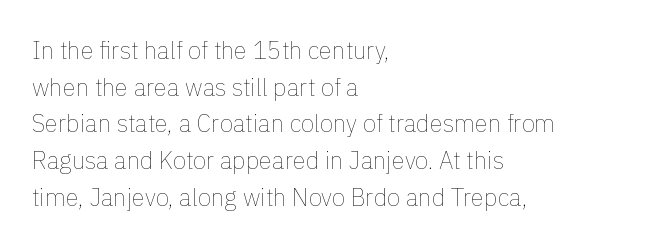
Q: Is the text bold? A: No.
Q: Is the text italic (slanted)? A: No, it is upright.
Q: Is the text underlined? A: No.
Q: How is the paragraph aligned? A: Left-aligned.
Q: Is the spacing between letters normal or unusually wide? A: Normal.
Q: Is the spacing between lines tight, normal or loose? A: Normal.
